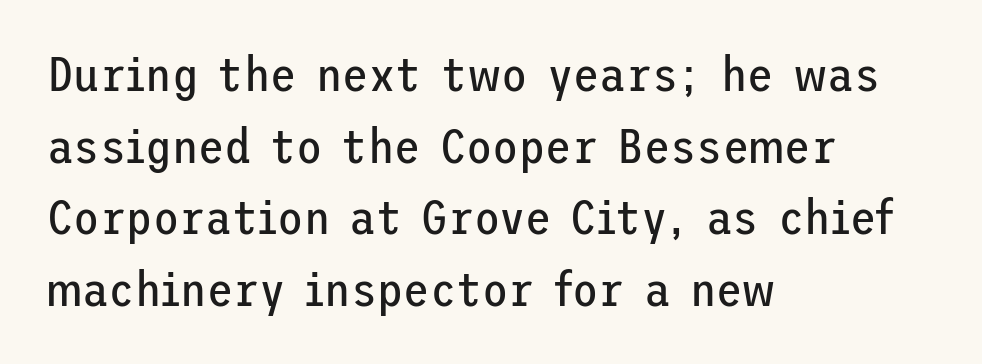
Q: Is the text bold? A: No.
Q: Is the text italic (slanted)? A: No, it is upright.
Q: Is the typeface a serif or a sans-serif typeface? A: Sans-serif.
Q: Is the text underlined? A: No.
Q: How is the paragraph aligned? A: Left-aligned.
Q: Is the spacing between letters normal or unusually wide? A: Normal.
Q: Is the spacing between lines tight, normal or loose? A: Normal.
Q: Width (condensed, normal, or wide)? A: Normal.
Q: Stroke contrast? A: Low.
Q: x-height? A: Medium.
